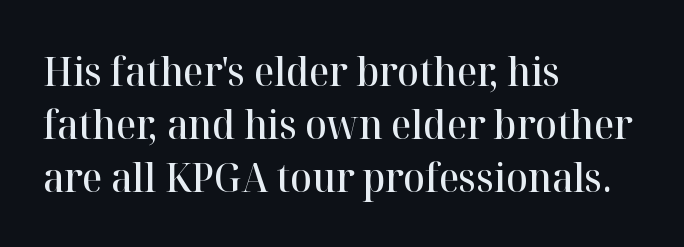
The image shows 40 px semibold serif type, upright; set left-aligned, normal line spacing (1.32x), normal letter spacing, not underlined; high stroke contrast and a medium x-height.
